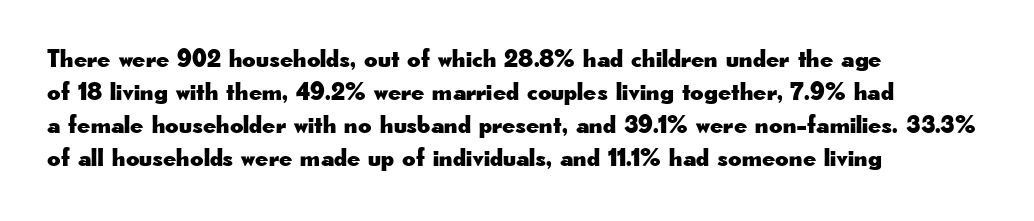
The image shows 26 px text type, upright; set left-aligned, normal line spacing (1.27x), normal letter spacing, not underlined.
